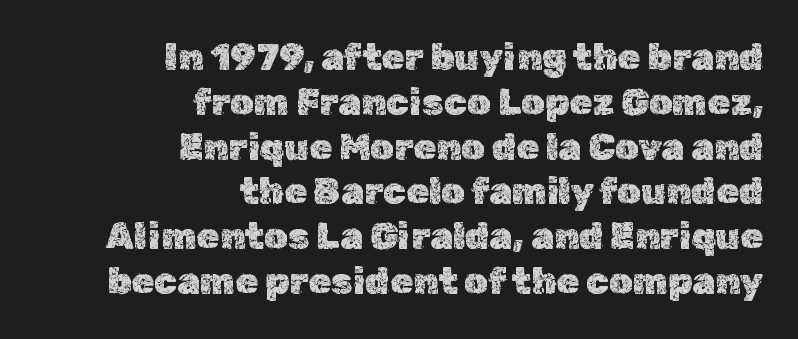
Q: Is the text italic (slanted)? A: No, it is upright.
Q: Is the text underlined? A: No.
Q: How is the paragraph aligned? A: Right-aligned.
Q: Is the spacing between letters normal or unusually wide? A: Normal.
Q: Width (condensed, normal, or wide)? A: Normal.
Q: x-height? A: Medium.
Q: Monospaced? A: No.
